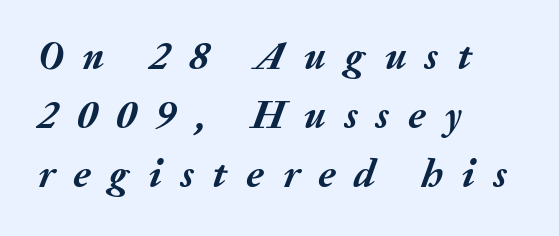
The image shows 40 px semibold type, italic (leaning right); set left-aligned, normal line spacing (1.48x), unusually wide letter spacing (+0.47 em), not underlined; medium stroke contrast and a medium x-height.
